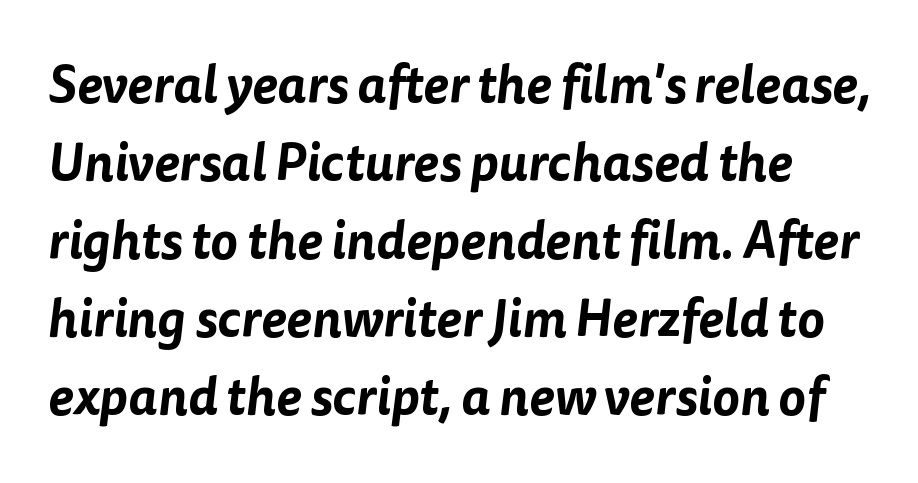
The image shows 52 px sans-serif type; set normal line spacing (1.5x), normal letter spacing, not underlined; low stroke contrast and a medium x-height.
